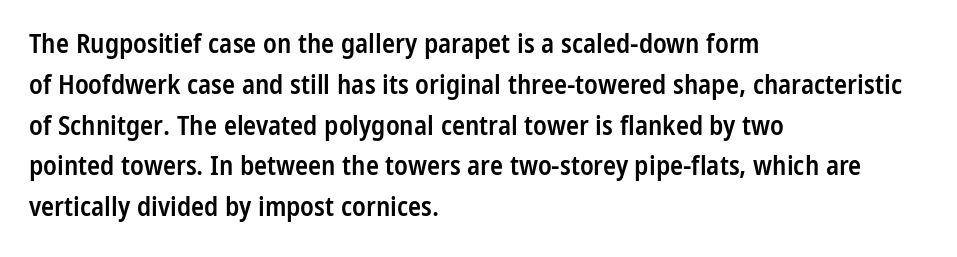
Q: Is the text bold? A: Semi-bold.
Q: Is the text italic (slanted)? A: No, it is upright.
Q: Is the text underlined? A: No.
Q: How is the paragraph aligned? A: Left-aligned.
Q: Is the spacing between letters normal or unusually wide? A: Normal.
Q: Is the spacing between lines tight, normal or loose? A: Normal.
